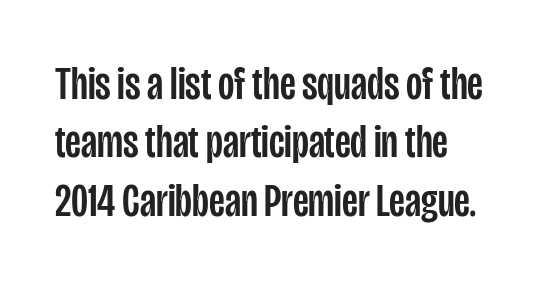
Spacing between characters is what you'd get straight out of the box. Where is the straight margin? On the left. Each letter keeps its own natural width here, so spacing adapts to shape. No word sits above an underline. The text was rendered using a sans face with plain stroke endings.
